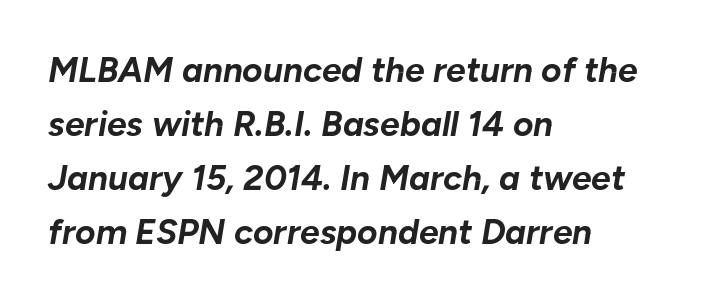
This sample has the flowing, uneven cadence of proportional lettering. Its strokes are broad and dark, the hallmark of bold type. The paragraph has a hard left edge and a soft right edge. Quick note: italic.
